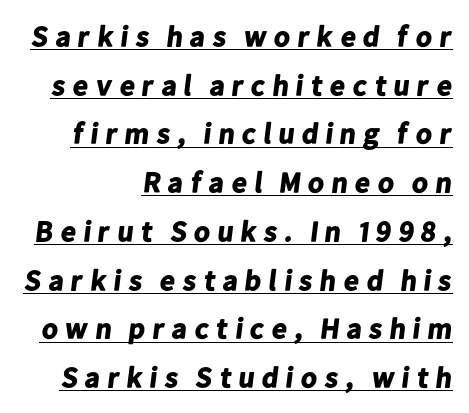
Do the characters align in a grid? No, the font is proportional. Nothing sits at the stroke ends, so this counts as sans-serif. Honestly, the underline is the first thing you notice here. The rows are spaced the way most documents space them.
